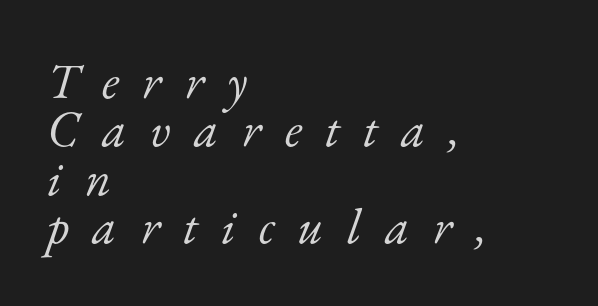
In terms of letterform style, serifs are clearly present. Spacing verdict: proportional, widths tailored to each character. If you measured baseline to baseline, you'd find a short distance. Letters rest on an invisible, unmarked baseline. Yep, that's italic — everything's leaning.
